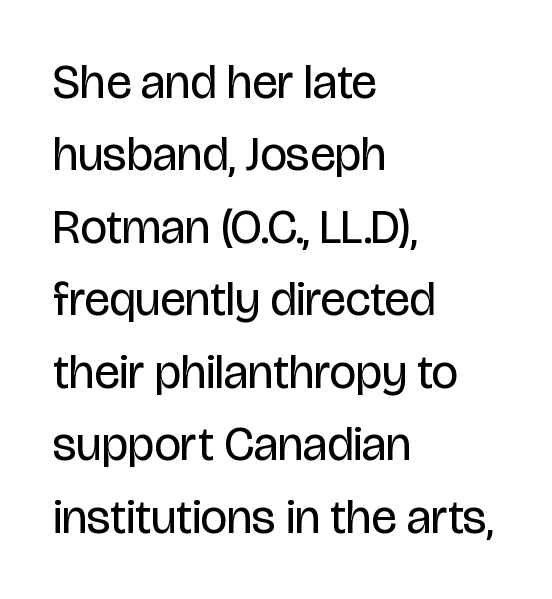
{"serif": "no", "italic": "no", "bold": "no", "weight": "regular", "width": "condensed", "stroke_contrast": "low", "x_height": "large", "monospaced": "no", "underline": "no", "align": "left", "line_spacing": "normal", "line_spacing_ratio": 1.51, "letter_spacing": "normal", "letter_spacing_em": 0.0, "glyph_px": 48}
